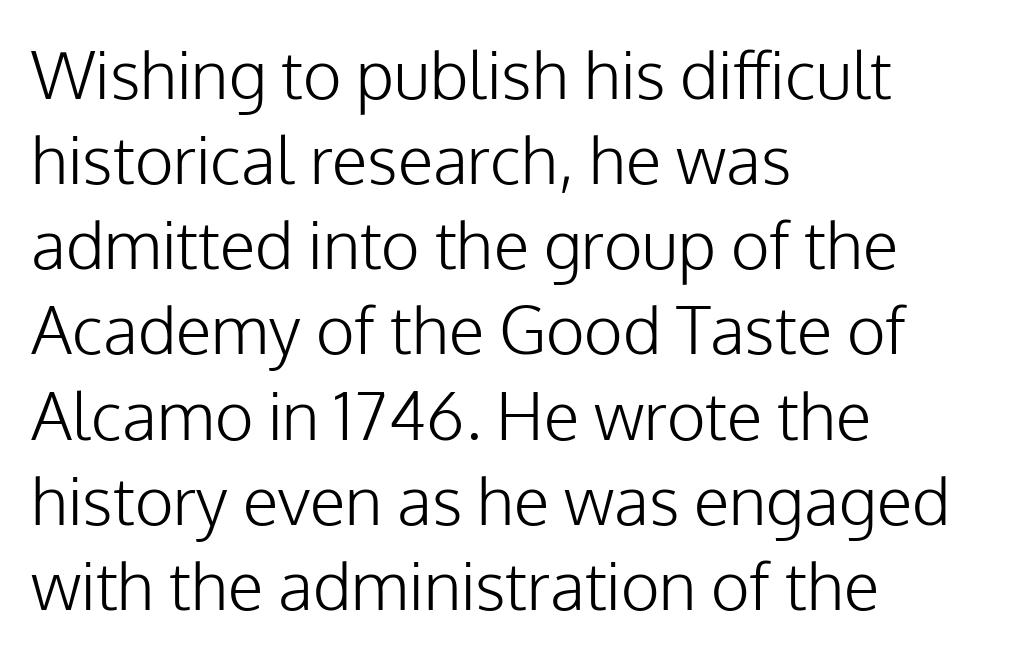
The image shows 66 px light sans-serif type, upright; set left-aligned, normal line spacing (1.29x), normal letter spacing, not underlined; low stroke contrast and a medium x-height.
